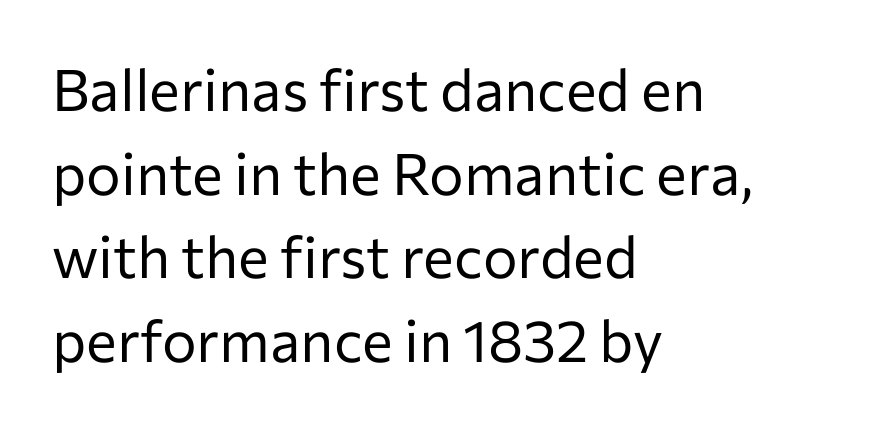
Q: Is the text bold? A: No.
Q: Is the text italic (slanted)? A: No, it is upright.
Q: Is the typeface a serif or a sans-serif typeface? A: Sans-serif.
Q: Is the text underlined? A: No.
Q: How is the paragraph aligned? A: Left-aligned.
Q: Is the spacing between letters normal or unusually wide? A: Normal.
Q: Is the spacing between lines tight, normal or loose? A: Normal.
Q: Width (condensed, normal, or wide)? A: Normal.
Q: Stroke contrast? A: Low.
Q: x-height? A: Medium.
Q: Monospaced? A: No.
